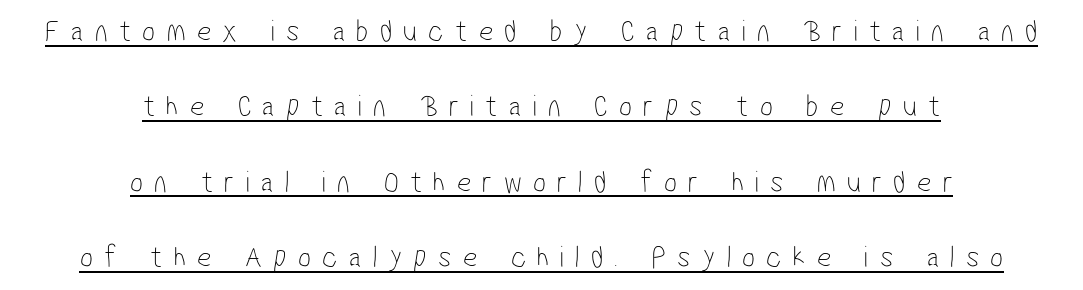
The image shows 31 px thin, condensed sans-serif type; set centered, loose line spacing (2.43x), unusually wide letter spacing (+0.36 em), underlined; low stroke contrast and a medium x-height.
